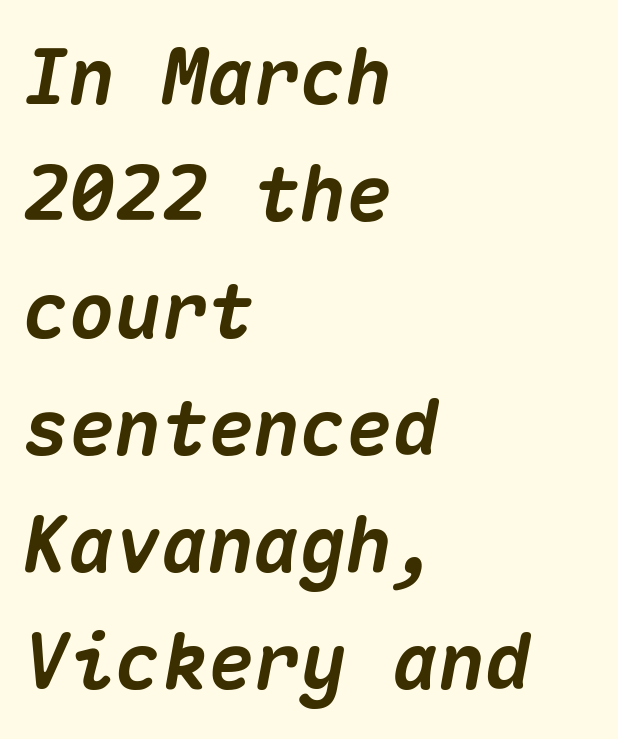
Q: Is the text bold? A: Yes.
Q: Is the text italic (slanted)? A: Yes, it leans right by about 10 degrees.
Q: Is the text underlined? A: No.
Q: How is the paragraph aligned? A: Left-aligned.
Q: Is the spacing between letters normal or unusually wide? A: Normal.
Q: Is the spacing between lines tight, normal or loose? A: Normal.
Q: Width (condensed, normal, or wide)? A: Normal.
Q: Stroke contrast? A: Medium.
Q: x-height? A: Medium.
Q: Monospaced? A: Yes.
